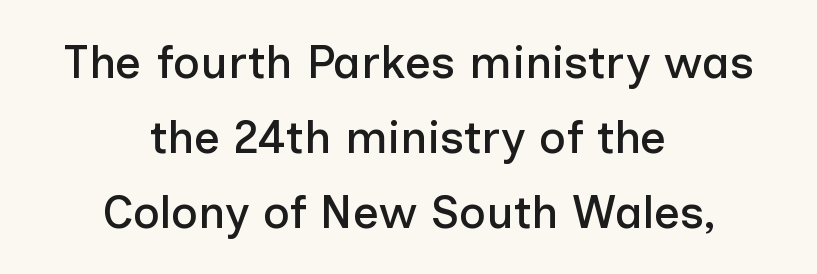
The image shows 46 px sans-serif type, upright; set centered, normal line spacing (1.63x), normal letter spacing, not underlined; low stroke contrast and a medium x-height.
